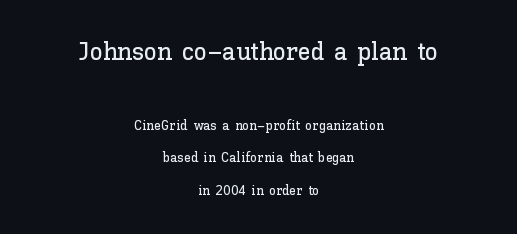
Q: Is the text italic (slanted)? A: No, it is upright.
Q: Is the text underlined? A: No.
Q: How is the paragraph aligned? A: Centered.
Q: Is the spacing between letters normal or unusually wide? A: Normal.
Q: Is the spacing between lines tight, normal or loose? A: Loose.
Q: Which block of text is set in a larger size, the first (top) or the second (bottom)? A: The first (top) one.
